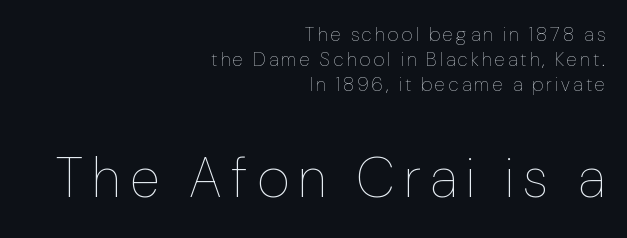
The image shows 56 px thin, condensed type, upright; set right-aligned, normal line spacing (1.31x), not underlined; the second (bottom) block is 2.95x larger; low stroke contrast and a medium x-height.
